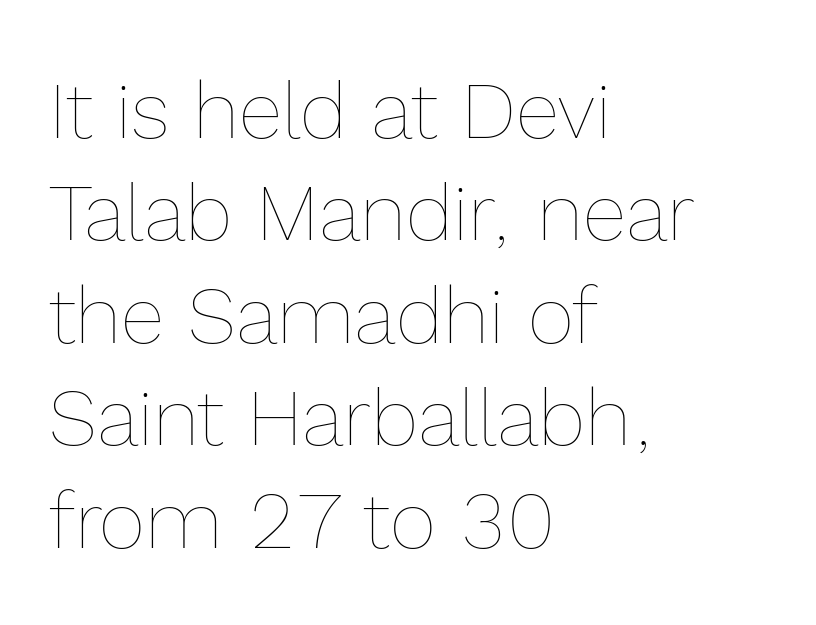
The image shows 80 px thin type, upright; set left-aligned, normal line spacing (1.28x), normal letter spacing, not underlined; a medium x-height.
